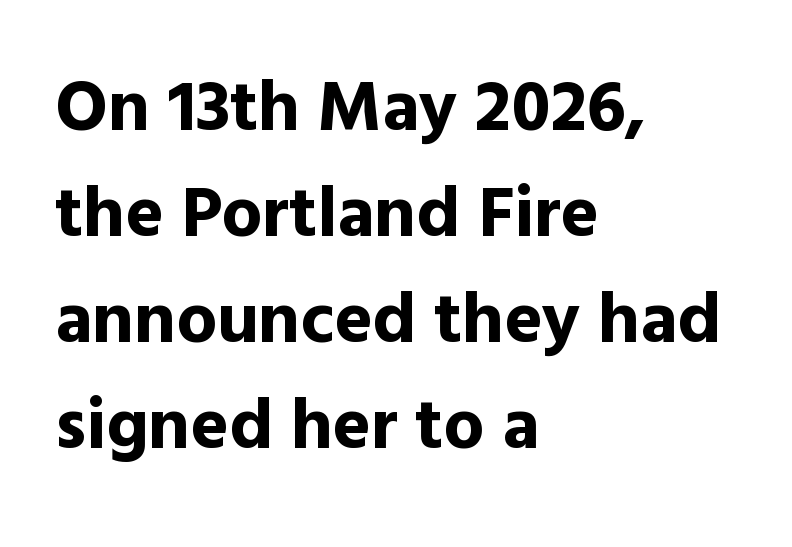
Vertical strokes here are truly vertical. A bare baseline throughout the passage. Students, this is bold: see how much ink each stroke carries. In terms of letterspacing, this is plain default setting. Horizontal bands of white between lines are of average thickness. Classification — sans serif.
